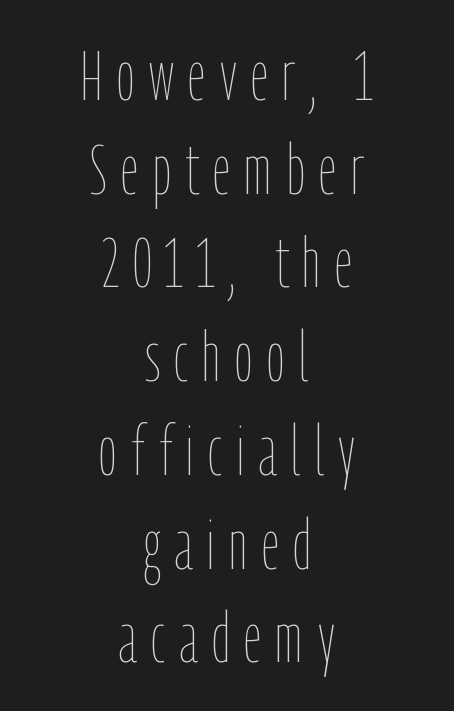
{"italic": "no", "bold": "no", "weight": "thin", "width": "condensed", "stroke_contrast": "low", "x_height": "medium", "monospaced": "no", "underline": "no", "align": "center", "line_spacing": "normal", "line_spacing_ratio": 1.32, "letter_spacing": "wide", "letter_spacing_em": 0.2, "glyph_px": 71}
